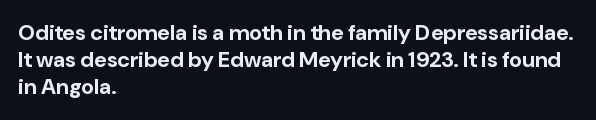
Q: Is the text bold? A: Yes.
Q: Is the text italic (slanted)? A: No, it is upright.
Q: Is the text underlined? A: No.
Q: How is the paragraph aligned? A: Left-aligned.
Q: Is the spacing between letters normal or unusually wide? A: Normal.
